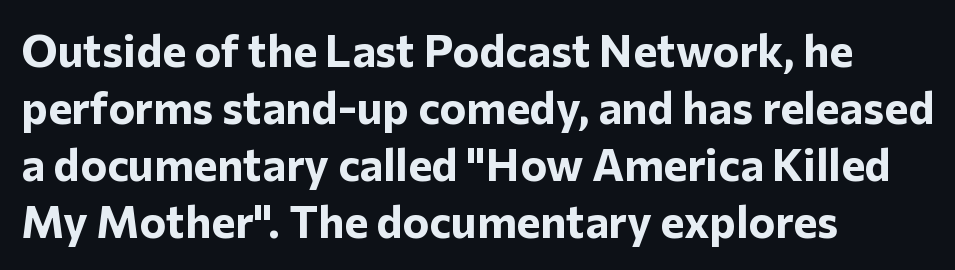
The image shows 45 px bold sans-serif type, upright; set left-aligned, normal line spacing (1.27x), normal letter spacing, not underlined; low stroke contrast and a medium x-height.
